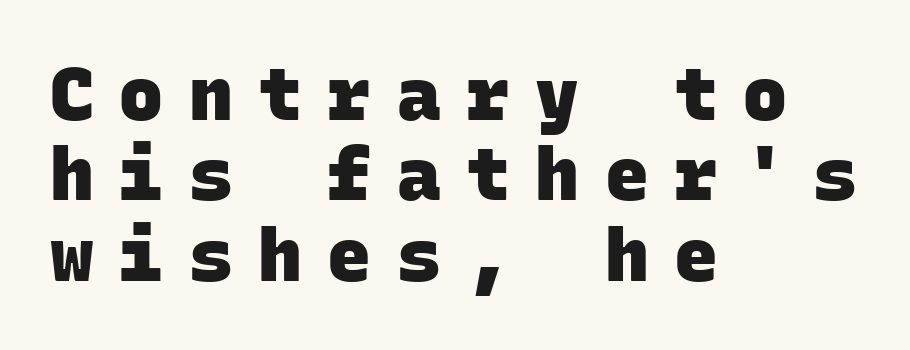
The image shows 73 px heavy sans-serif type, monospaced; set left-aligned, tight line spacing (1.1x), unusually wide letter spacing (+0.35 em), not underlined; low stroke contrast and a large x-height.
